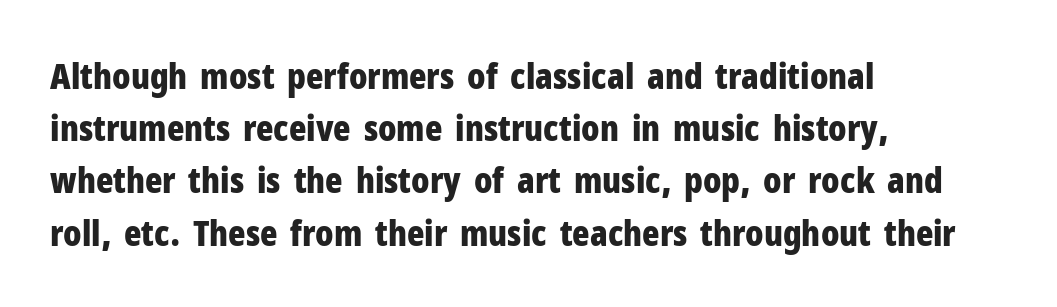
The face used here is rendered with its standard letterfit. The face used here has the dense, thick strokes of a bold. Does the lettering tilt? It doesn't — this is upright. Baseline-to-baseline distance is the conventional proportion of letter height. These lines are composed in type without serifs. Where is the straight margin? On the left.
